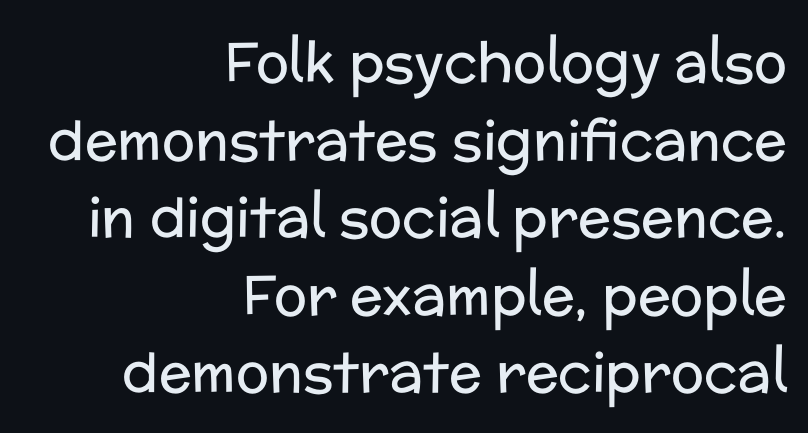
The lines are quadded right. Posture: straight, roman, zero tilt. These lines are rendered in a variable-pitch font. The line-height multiplier appears to be the usual default.
